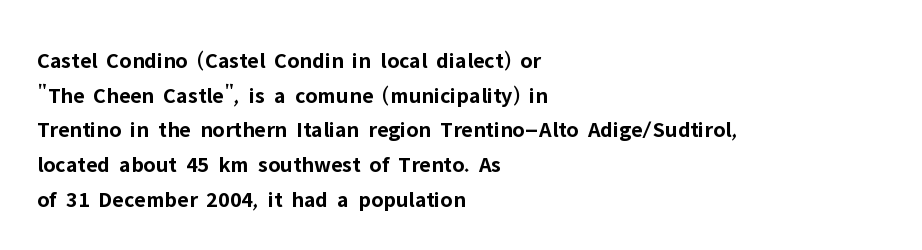
The image shows 23 px bold type, upright; set left-aligned, normal line spacing (1.51x), normal letter spacing, not underlined.
